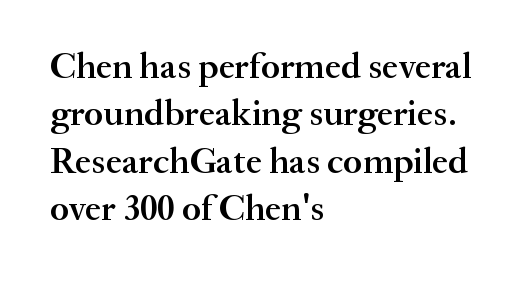
The image shows 37 px semibold serif type, upright; set left-aligned, normal line spacing (1.28x), normal letter spacing, not underlined; medium stroke contrast and a small x-height.
